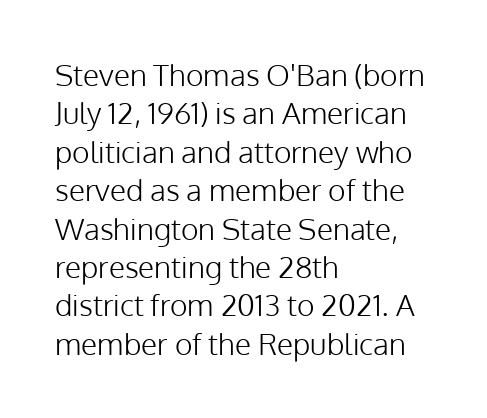
The image shows 30 px light sans-serif type, upright; set left-aligned, normal line spacing (1.28x), normal letter spacing, not underlined; low stroke contrast and a medium x-height.
